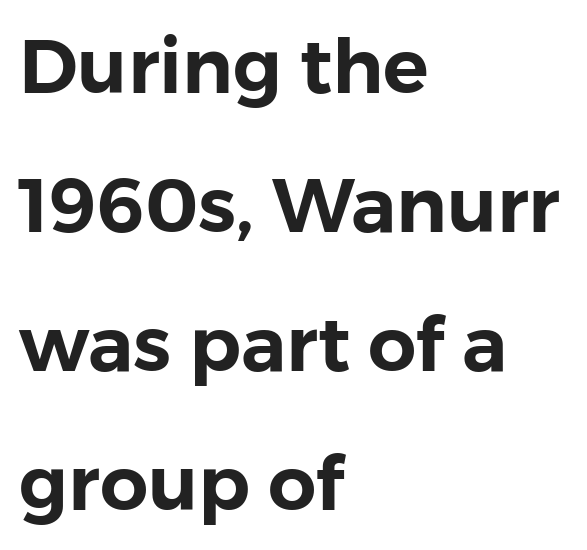
The image shows 76 px sans-serif type, upright; set left-aligned, line spacing 1.83x, normal letter spacing, not underlined; a medium x-height.
